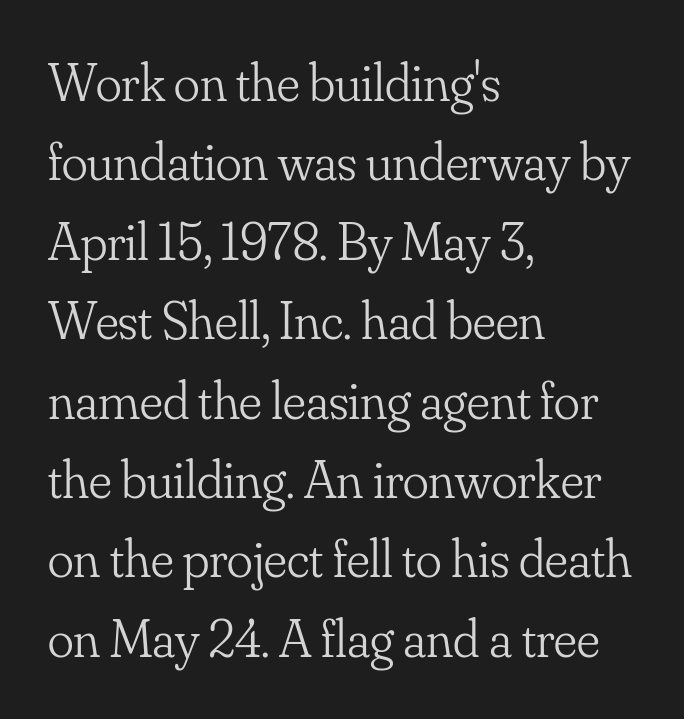
{"serif": "yes", "italic": "no", "bold": "no", "weight": "light", "width": "normal", "stroke_contrast": "low", "x_height": "small", "monospaced": "no", "underline": "no", "align": "left", "line_spacing": "normal", "line_spacing_ratio": 1.47, "letter_spacing": "normal", "letter_spacing_em": 0.0, "glyph_px": 54}
